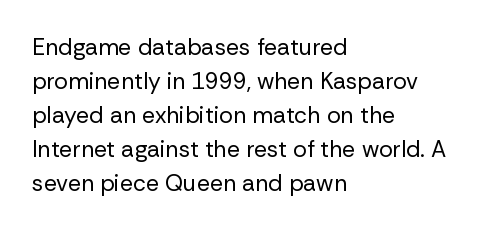
{"italic": "no", "bold": "no", "underline": "no", "align": "left", "line_spacing": "normal", "line_spacing_ratio": 1.48, "letter_spacing": "normal", "letter_spacing_em": 0.0, "glyph_px": 23}
